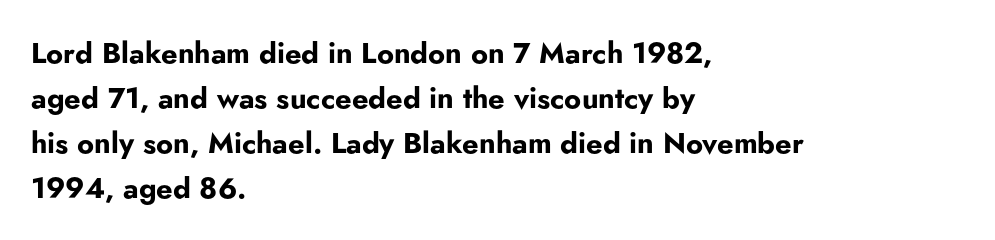
{"serif": "no", "italic": "no", "bold": "yes", "weight": "bold", "width": "normal", "stroke_contrast": "low", "x_height": "small", "monospaced": "no", "underline": "no", "align": "left", "line_spacing": "normal", "line_spacing_ratio": 1.55, "letter_spacing": "normal", "letter_spacing_em": 0.0, "glyph_px": 29}
